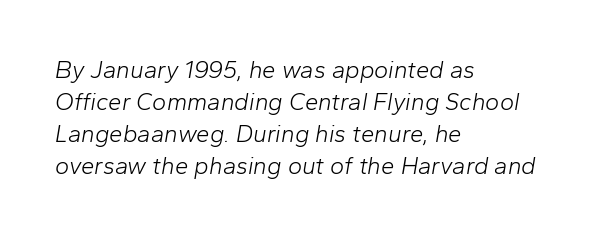
If you measured baseline to baseline, you'd find a middling distance. Alignment: flush left. Designer's note — italics engaged. Each row of text sits above clean, open space. Letters have the restrained weight of plain body copy at most. These lines keep a tight, regular rhythm from letter to letter.
